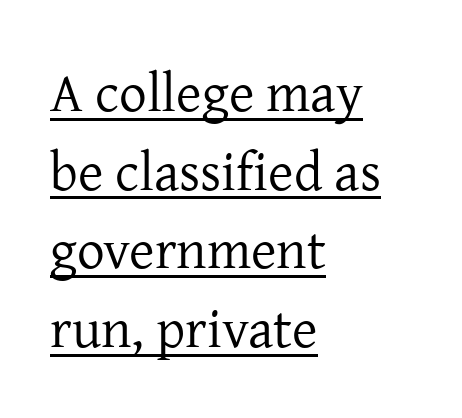
{"serif": "yes", "italic": "no", "bold": "no", "weight": "regular", "width": "normal", "stroke_contrast": "low", "x_height": "medium", "monospaced": "no", "underline": "yes", "align": "left", "line_spacing": "normal", "line_spacing_ratio": 1.43, "letter_spacing": "normal", "letter_spacing_em": 0.0, "glyph_px": 55}
